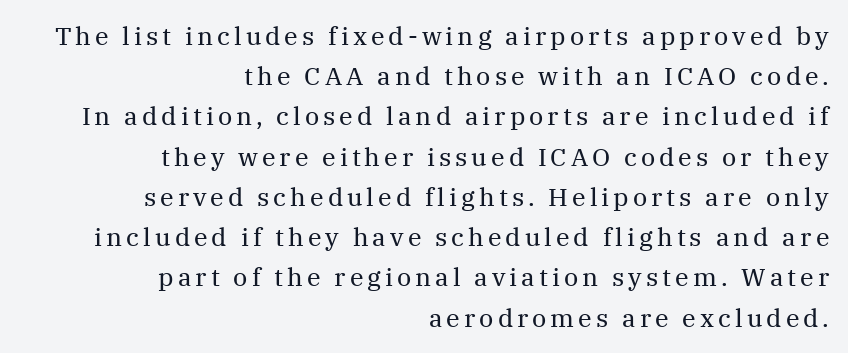
Heaviness? Minimal to ordinary, like unemphasized prose. How would I describe the line gaps? Plain and ordinary. Italic? Not at all — the glyphs are vertical. A clean baseline with only descenders dipping below it.
